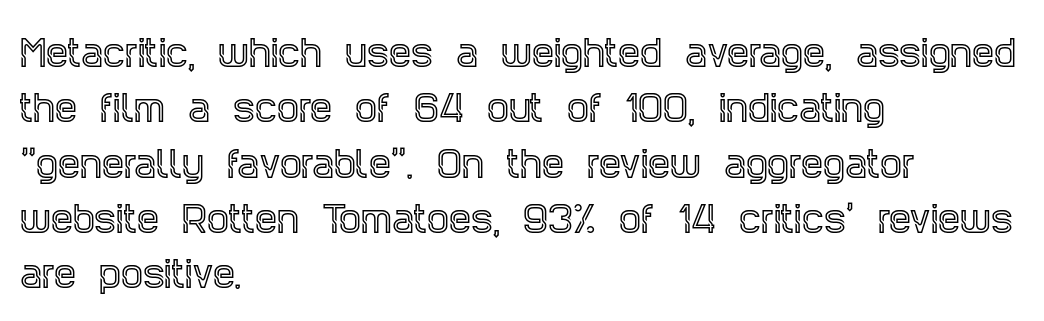
The image shows 35 px condensed serif type, upright; set left-aligned, normal line spacing (1.58x), normal letter spacing, not underlined; a large x-height.
